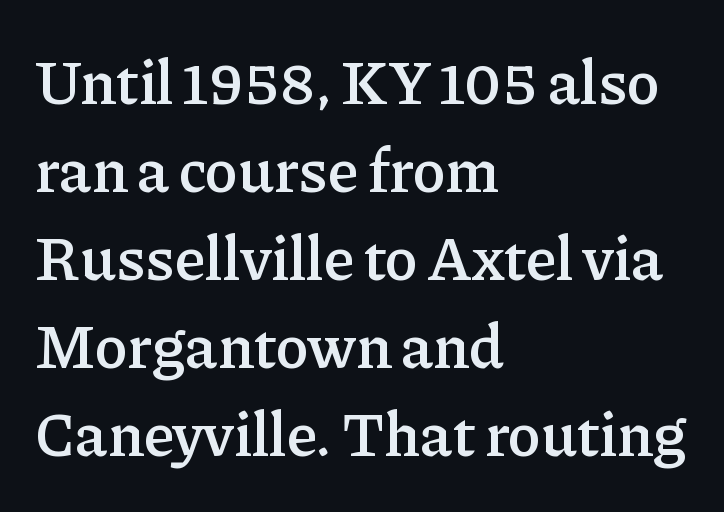
Q: Is the text bold? A: Semi-bold.
Q: Is the text italic (slanted)? A: No, it is upright.
Q: Is the typeface a serif or a sans-serif typeface? A: Serif.
Q: Is the text underlined? A: No.
Q: How is the paragraph aligned? A: Left-aligned.
Q: Is the spacing between letters normal or unusually wide? A: Normal.
Q: Is the spacing between lines tight, normal or loose? A: Normal.
Q: Width (condensed, normal, or wide)? A: Normal.
Q: Stroke contrast? A: Low.
Q: x-height? A: Medium.
Q: Monospaced? A: No.
